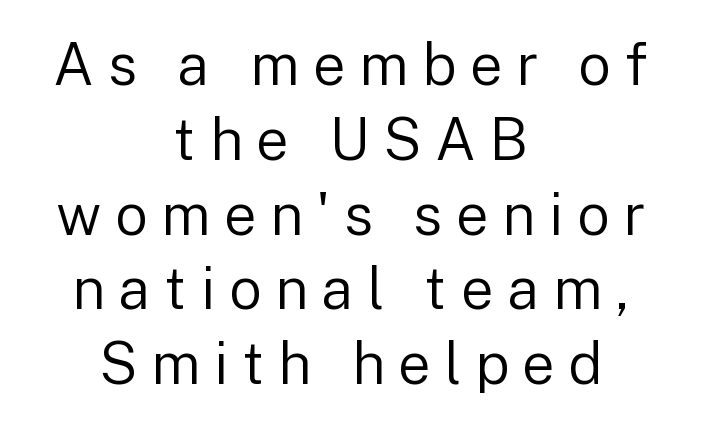
The image shows 58 px regular-weight sans-serif type, upright; set centered, normal line spacing (1.29x), unusually wide letter spacing (+0.23 em), not underlined; low stroke contrast and a medium x-height.
